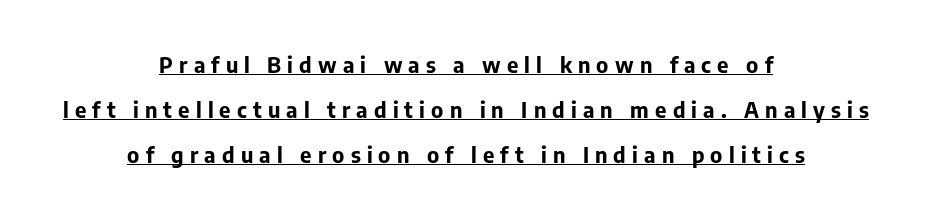
{"italic": "no", "bold": "yes", "underline": "yes", "align": "center", "line_spacing": "loose", "line_spacing_ratio": 2.04, "letter_spacing": "wide", "letter_spacing_em": 0.28, "glyph_px": 22}
